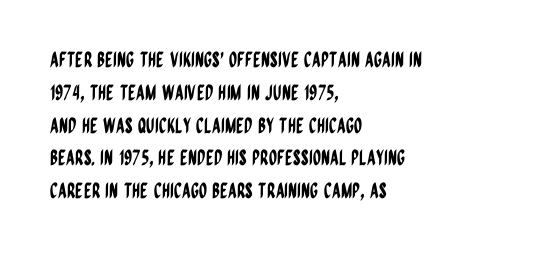
Whoever set this chose a conventional vertical rhythm. Quick note: not italic, upright. Only glyphs here, with clear space below each row. The horizontal fit of the characters is conventional and even. Notice how the passage keeps a crisp vertical edge on the left only.
